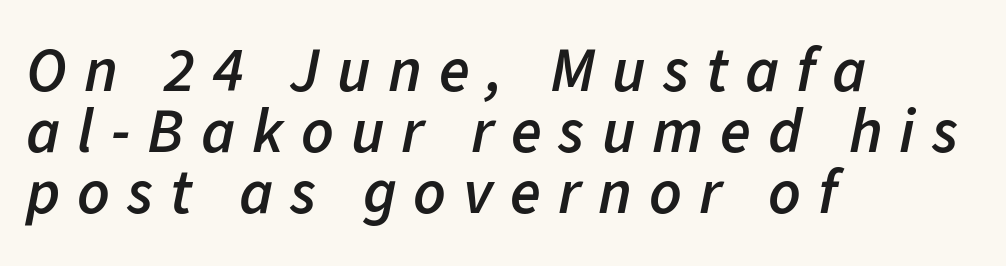
Q: Is the text bold? A: Semi-bold.
Q: Is the text italic (slanted)? A: Yes, it leans right by about 11 degrees.
Q: Is the text underlined? A: No.
Q: How is the paragraph aligned? A: Left-aligned.
Q: Is the spacing between letters normal or unusually wide? A: Unusually wide.
Q: Is the spacing between lines tight, normal or loose? A: Tight.
Q: Width (condensed, normal, or wide)? A: Normal.
Q: Stroke contrast? A: Low.
Q: x-height? A: Medium.
Q: Monospaced? A: No.
